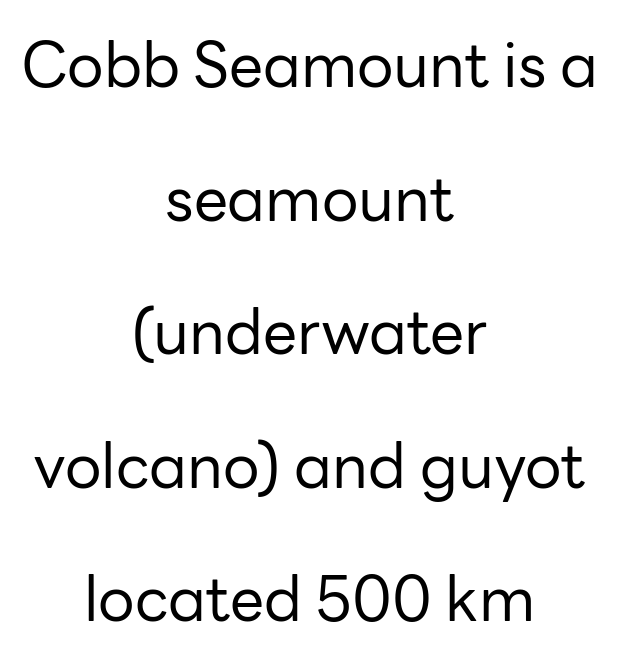
Think of a printed novel: that variable character pitch is what you see here. Quick note: underline off. A typesetter would call this zero additional tracking. Each new line begins a long way beneath the previous one. Weight class: somewhere from thin through regular.
